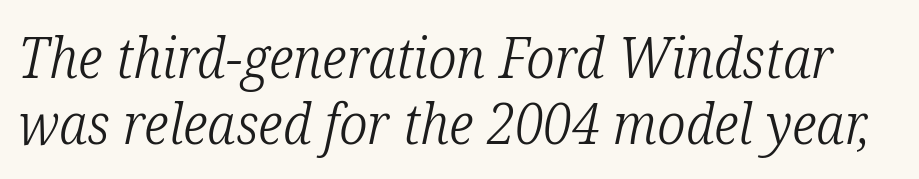
Between one letter and the next there's only the usual sliver of space. Think of a printed novel: that variable character pitch is what you see here. The glyphs are unaccompanied by any horizontal stroke below them. The cut favours lightness, reaching ordinary text weight at its darkest. This sample uses an oblique cut, with every glyph tilted off the vertical. Check where the strokes stop: tiny serifs finish them off.
